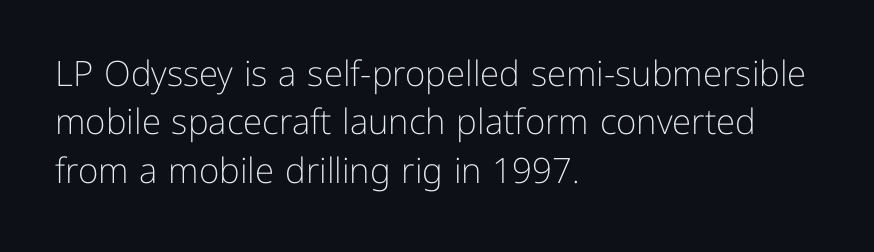
The image shows 35 px light sans-serif type, upright; set left-aligned, normal line spacing (1.38x), normal letter spacing, not underlined; low stroke contrast and a medium x-height.
